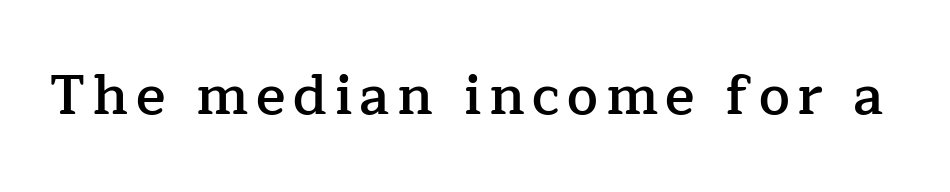
{"serif": "yes", "italic": "no", "bold": "semi", "weight": "semibold", "width": "normal", "stroke_contrast": "low", "x_height": "medium", "monospaced": "no", "underline": "no", "glyph_px": 55}
